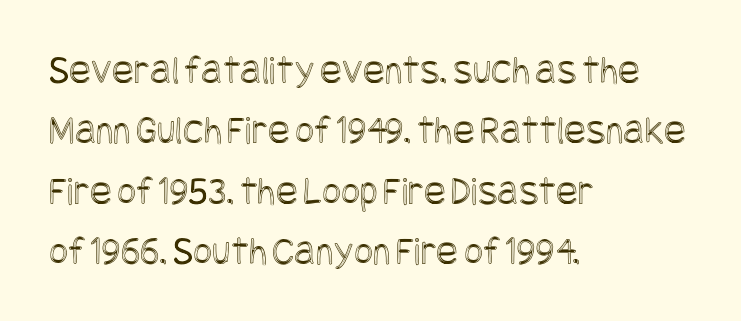
Honestly, there is no underline to notice here at all. The rendering anchors every line to the left-hand side. Does the leading feel generous? No, just average. How are the letters spaced? Ordinarily, with no added tracking. Unlike italic type, these characters show no tilt at all.
